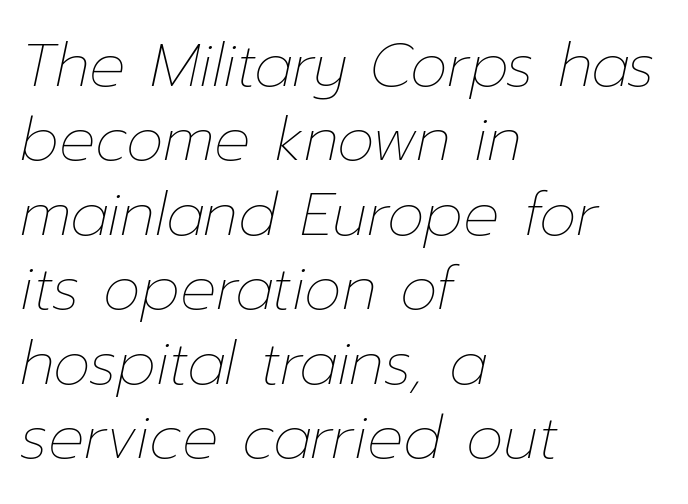
The image shows 60 px thin type, italic (leaning right); set left-aligned, line spacing 1.24x, normal letter spacing, not underlined; low stroke contrast and a medium x-height.
